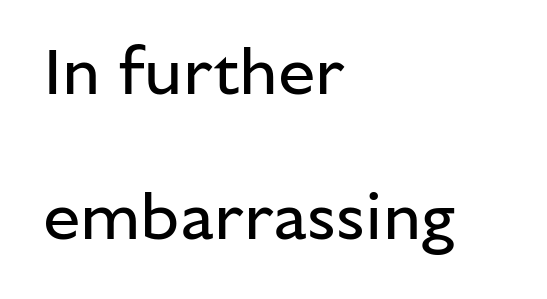
{"serif": "no", "italic": "no", "bold": "no", "weight": "regular", "width": "normal", "stroke_contrast": "low", "x_height": "medium", "monospaced": "no", "underline": "no", "align": "left", "line_spacing": "loose", "line_spacing_ratio": 2.16, "letter_spacing": "normal", "letter_spacing_em": 0.0, "glyph_px": 67}
